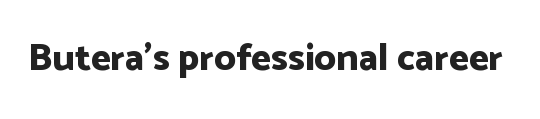
{"serif": "no", "italic": "no", "bold": "yes", "weight": "bold", "width": "normal", "stroke_contrast": "low", "x_height": "medium", "monospaced": "no", "underline": "no", "letter_spacing": "normal", "letter_spacing_em": 0.0, "glyph_px": 38}
